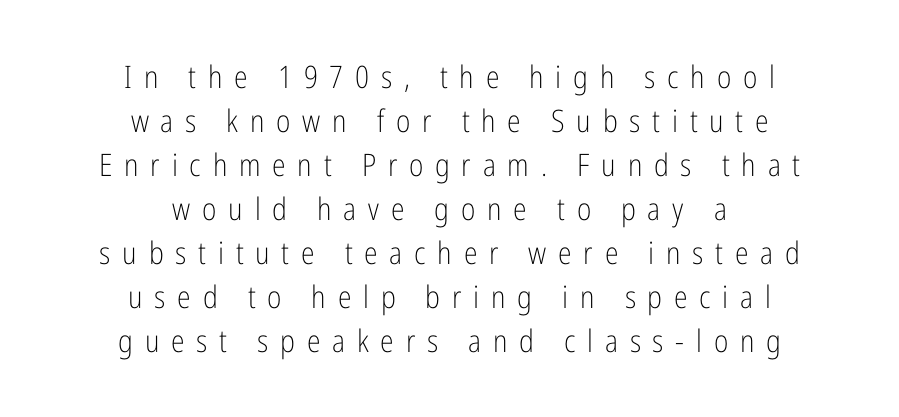
{"serif": "no", "italic": "no", "bold": "no", "weight": "light", "width": "condensed", "stroke_contrast": "low", "x_height": "medium", "monospaced": "no", "underline": "no", "align": "center", "line_spacing": "normal", "line_spacing_ratio": 1.42, "letter_spacing": "wide", "letter_spacing_em": 0.38, "glyph_px": 31}
